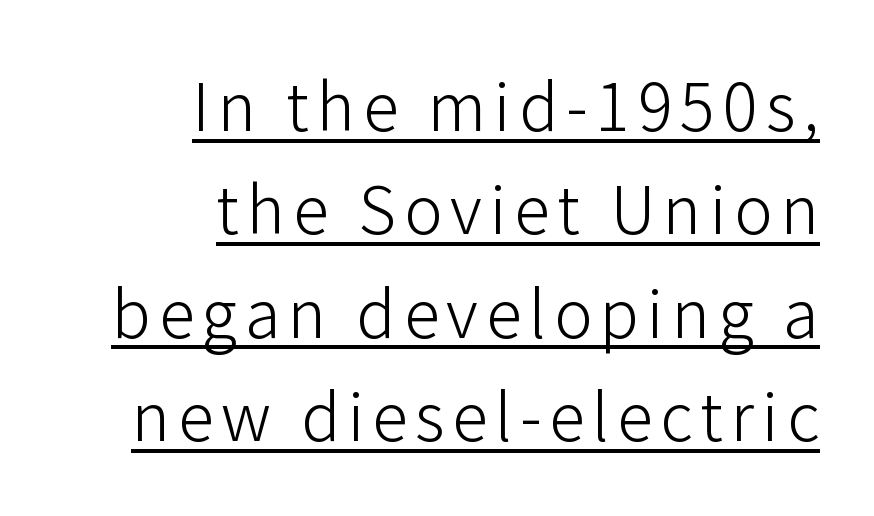
{"serif": "no", "italic": "no", "bold": "no", "weight": "light", "width": "normal", "stroke_contrast": "low", "x_height": "medium", "monospaced": "no", "underline": "yes", "align": "right", "line_spacing": "normal", "line_spacing_ratio": 1.59, "glyph_px": 65}
